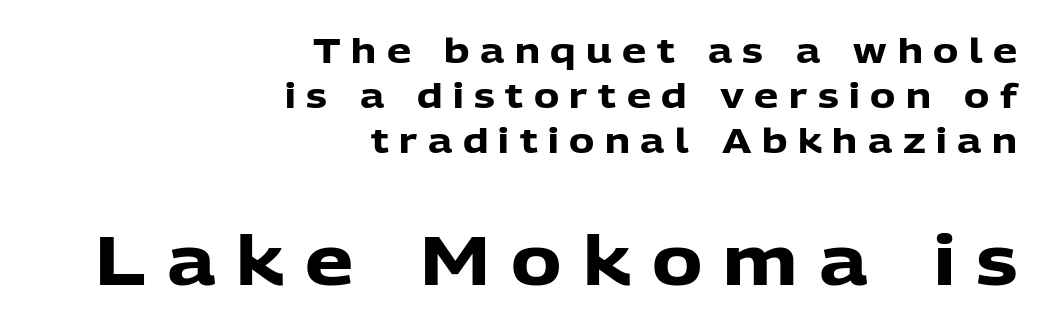
The image shows 68 px heavy sans-serif type, upright; set right-aligned, normal line spacing (1.32x), unusually wide letter spacing (+0.31 em), not underlined; the second (bottom) block is 2.0x larger; low stroke contrast and a medium x-height.
